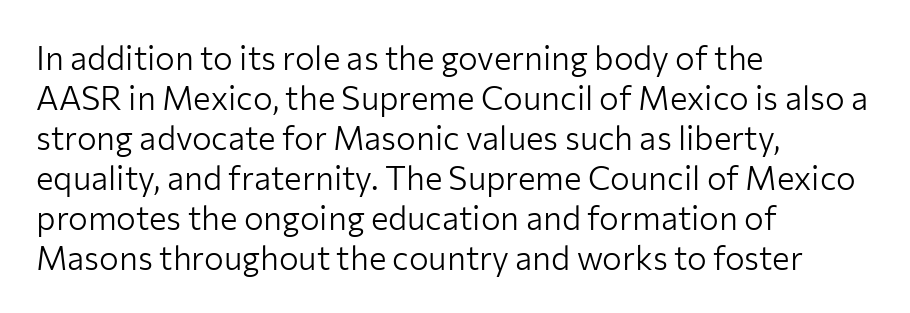
Q: Is the text bold? A: No.
Q: Is the text italic (slanted)? A: No, it is upright.
Q: Is the typeface a serif or a sans-serif typeface? A: Sans-serif.
Q: Is the text underlined? A: No.
Q: How is the paragraph aligned? A: Left-aligned.
Q: Is the spacing between letters normal or unusually wide? A: Normal.
Q: Width (condensed, normal, or wide)? A: Normal.
Q: Stroke contrast? A: Low.
Q: x-height? A: Medium.
Q: Monospaced? A: No.
